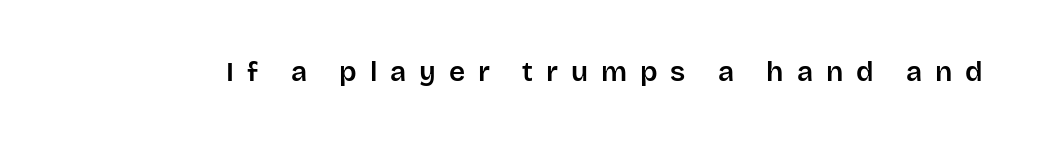
{"serif": "no", "italic": "no", "width": "normal", "stroke_contrast": "low", "x_height": "large", "monospaced": "no", "underline": "no", "letter_spacing": "wide", "letter_spacing_em": 0.46, "glyph_px": 28}
